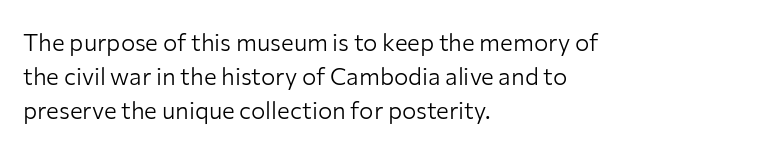
Decoration check: the copy has no underline. Teacher's note: observe the even left margin — that is flush-left alignment. Interline gaps are of average width in this sample. No chunkiness to these letters — they're not bold. These lines were composed using upright roman letters.
